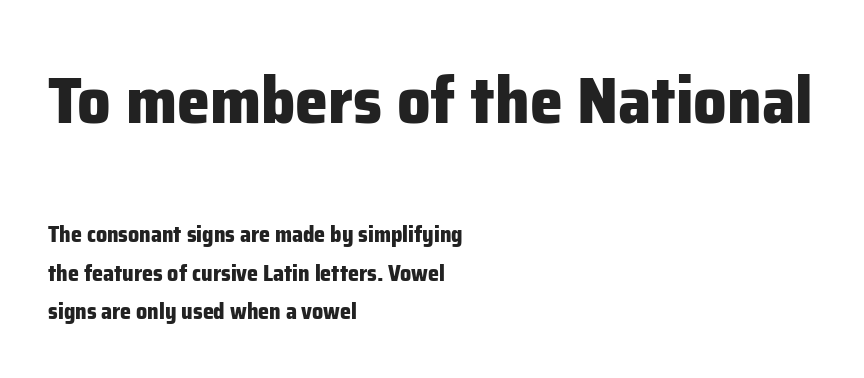
Q: Is the text bold? A: Yes.
Q: Is the text italic (slanted)? A: No, it is upright.
Q: Is the typeface a serif or a sans-serif typeface? A: Sans-serif.
Q: Is the text underlined? A: No.
Q: How is the paragraph aligned? A: Left-aligned.
Q: Is the spacing between letters normal or unusually wide? A: Normal.
Q: Which block of text is set in a larger size, the first (top) or the second (bottom)? A: The first (top) one.
Q: Width (condensed, normal, or wide)? A: Normal.
Q: Stroke contrast? A: Low.
Q: x-height? A: Medium.
Q: Monospaced? A: No.
